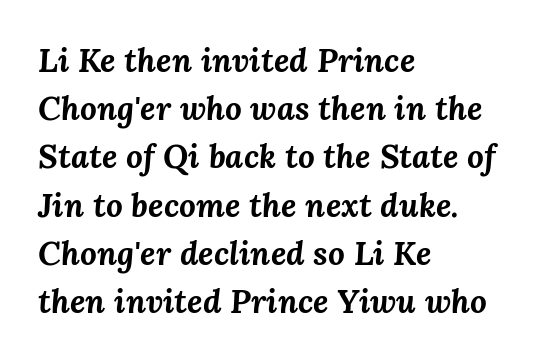
Q: Is the text bold? A: Yes.
Q: Is the text italic (slanted)? A: Yes, it leans right by about 3 degrees.
Q: Is the text underlined? A: No.
Q: How is the paragraph aligned? A: Left-aligned.
Q: Is the spacing between letters normal or unusually wide? A: Normal.
Q: Is the spacing between lines tight, normal or loose? A: Normal.
Q: Width (condensed, normal, or wide)? A: Normal.
Q: Stroke contrast? A: Medium.
Q: x-height? A: Medium.
Q: Monospaced? A: No.
